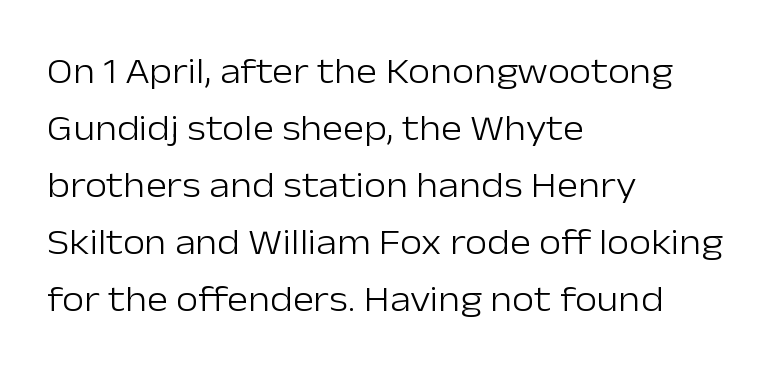
The image shows 36 px light sans-serif type, upright; set left-aligned, normal line spacing (1.58x), normal letter spacing, not underlined; low stroke contrast and a medium x-height.
